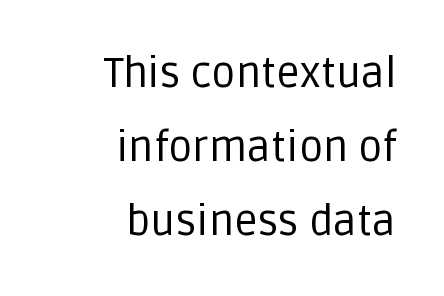
A roman cut, with each character standing at attention. Leftover space on each line is placed entirely before the opening word. Default kerning and tracking; the words read as compact shapes. The strip under each line holds only bare page. What kind of face is this? One without serifs — a sans.
